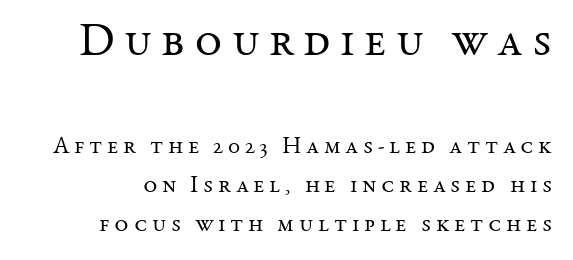
{"serif": "yes", "italic": "no", "bold": "no", "weight": "regular", "width": "normal", "stroke_contrast": "medium", "x_height": "medium", "monospaced": "no", "underline": "no", "line_spacing": "normal", "line_spacing_ratio": 1.63, "larger_block": "first", "size_ratio": 1.96, "glyph_px": 47}
